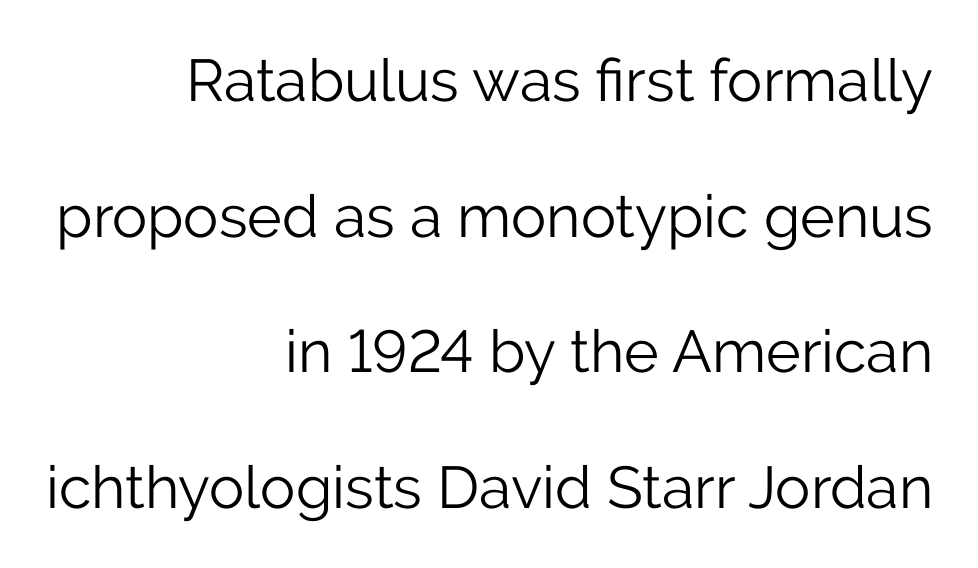
The block of text is sparse from top to bottom, with ample space between rows. Notice how the stems are strictly vertical — no italics here. In terms of letterspacing, this is plain default setting. Right-aligned paragraph, ragged on the left. The face used here is proportionally spaced, like ordinary book or web type.
